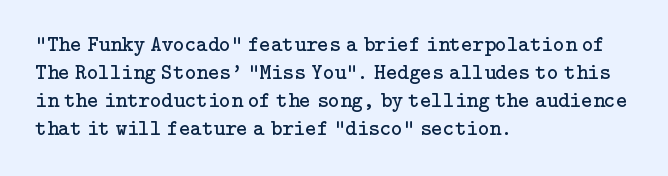
The image shows 22 px text type, upright; set left-aligned, normal line spacing (1.27x), normal letter spacing, not underlined.
